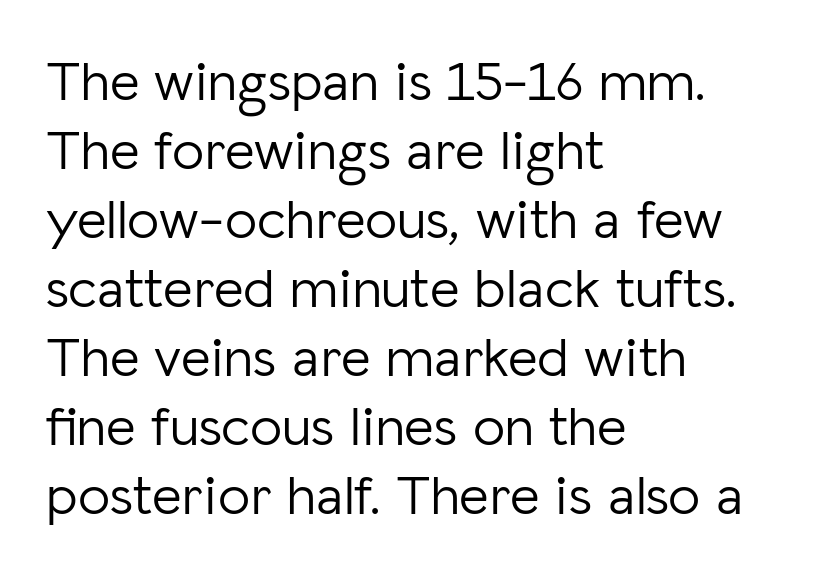
{"serif": "no", "italic": "no", "bold": "no", "weight": "light", "width": "normal", "stroke_contrast": "low", "x_height": "medium", "monospaced": "no", "underline": "no", "align": "left", "line_spacing_ratio": 1.21, "letter_spacing": "normal", "letter_spacing_em": 0.0, "glyph_px": 57}
